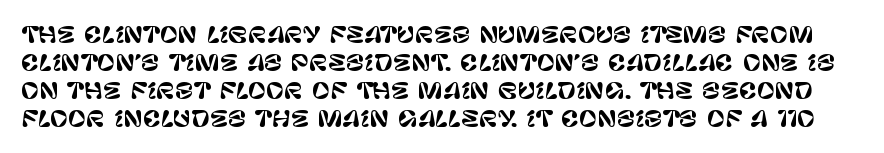
The image shows 22 px text type; set normal line spacing (1.27x), normal letter spacing, not underlined.
